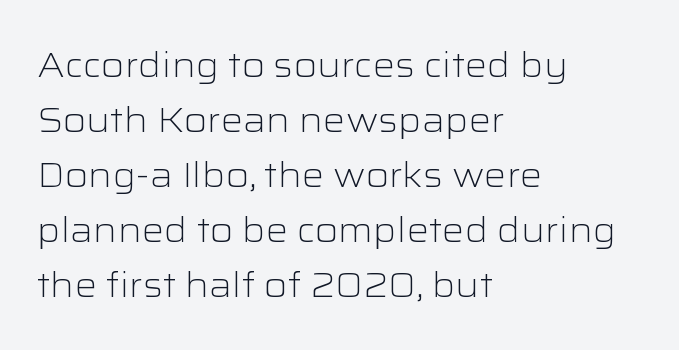
The image shows 35 px light, wide sans-serif type, upright; set left-aligned, normal line spacing (1.57x), normal letter spacing, not underlined; low stroke contrast and a medium x-height.
